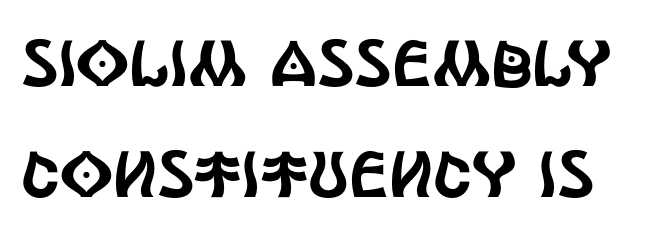
Q: Is the text italic (slanted)? A: No, it is upright.
Q: Is the typeface a serif or a sans-serif typeface? A: Sans-serif.
Q: Is the text underlined? A: No.
Q: Is the spacing between letters normal or unusually wide? A: Normal.
Q: Width (condensed, normal, or wide)? A: Condensed.
Q: x-height? A: Large.
Q: Monospaced? A: No.
